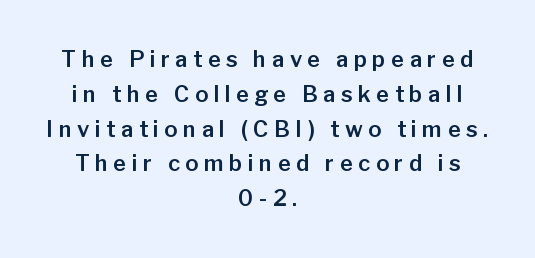
The image shows 22 px text type, upright; set centered, normal line spacing (1.58x), unusually wide letter spacing (+0.25 em), not underlined.
